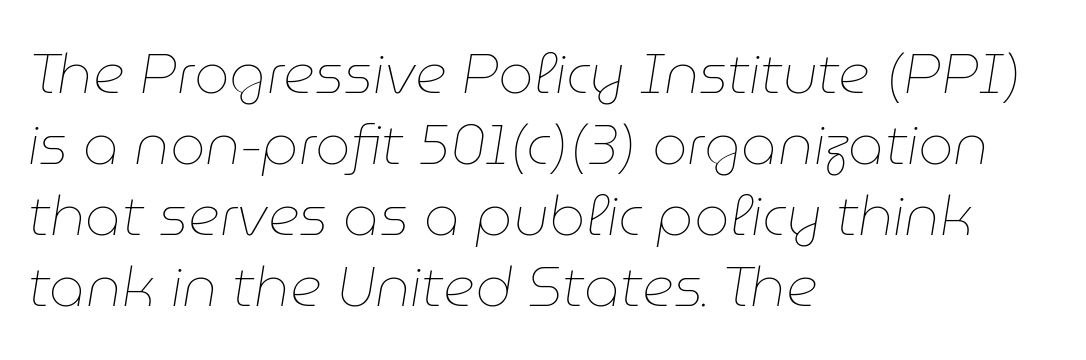
{"italic": "yes", "lean": "right", "slant_degrees": 9, "bold": "no", "weight": "thin", "width": "normal", "stroke_contrast": "low", "x_height": "medium", "monospaced": "no", "underline": "no", "align": "left", "line_spacing": "normal", "line_spacing_ratio": 1.27, "letter_spacing": "normal", "letter_spacing_em": 0.0, "glyph_px": 56}
